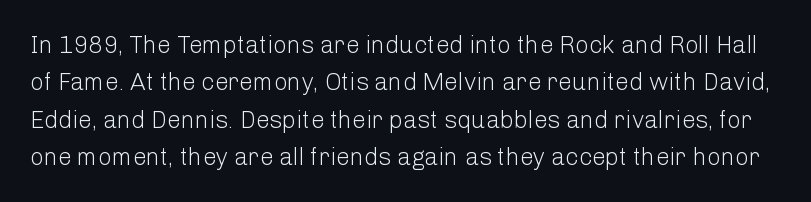
The image shows 24 px text type, upright; set normal line spacing (1.56x), normal letter spacing, not underlined.
